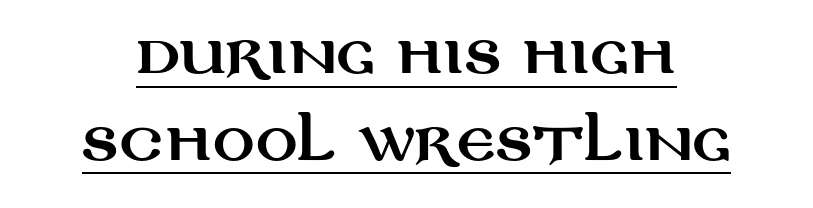
Notice how descenders clear the ascenders below comfortably — that's standard leading. Serifs: no, the terminals of the letterforms are clean. Posture: straight, roman, zero tilt. This rendering features underlined lettering. Observe the ordinary spacing: letters are neighbours, not strangers. You could not count columns in this text — the font is proportionally spaced.
